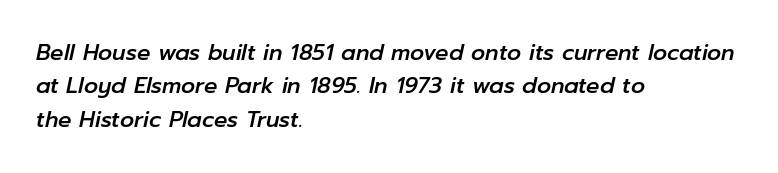
{"italic": "yes", "lean": "right", "slant_degrees": 12, "underline": "no", "align": "left", "line_spacing": "normal", "line_spacing_ratio": 1.52, "letter_spacing": "normal", "letter_spacing_em": 0.0, "glyph_px": 22}
